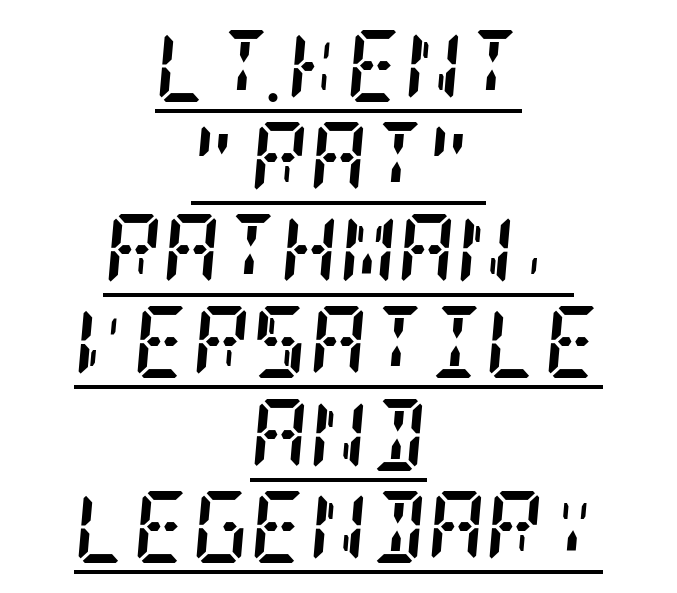
The image shows 72 px semibold, condensed serif type, italic (leaning right); set centered, normal line spacing (1.28x), normal letter spacing, underlined; low stroke contrast and a large x-height.
